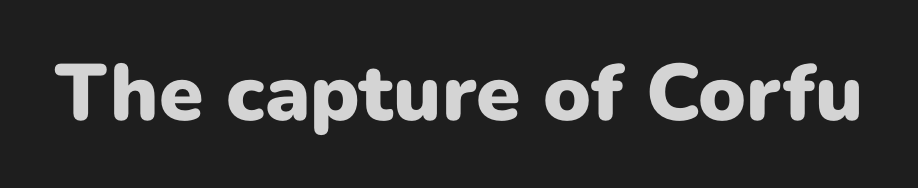
The foot of each line stays bare and open. Does the lettering tilt? It doesn't — this is upright. Note the varied advance widths — an 'i' is clearly narrower than an 'm'. The type is set solid horizontally, with unmodified tracking. How heavy is the stroke? Heavy — this is a bold.
